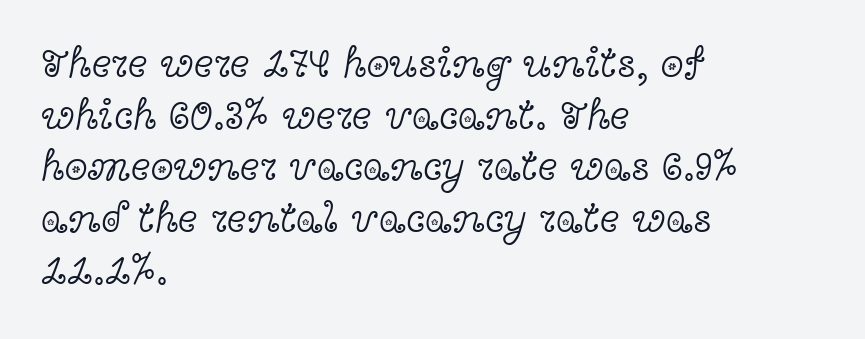
The image shows 42 px light, wide serif type, upright; set left-aligned, line spacing 1.23x, normal letter spacing, not underlined; a medium x-height.
